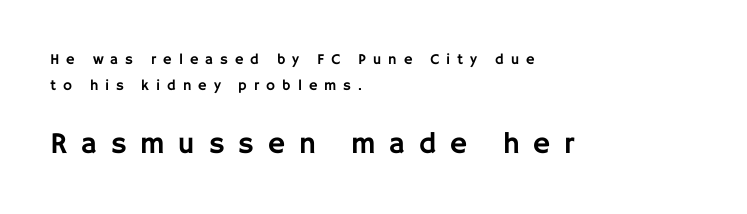
The image shows 30 px sans-serif type, upright; set left-aligned, line spacing 1.73x, unusually wide letter spacing (+0.46 em), not underlined; the second (bottom) block is 2.0x larger; low stroke contrast and a large x-height.
